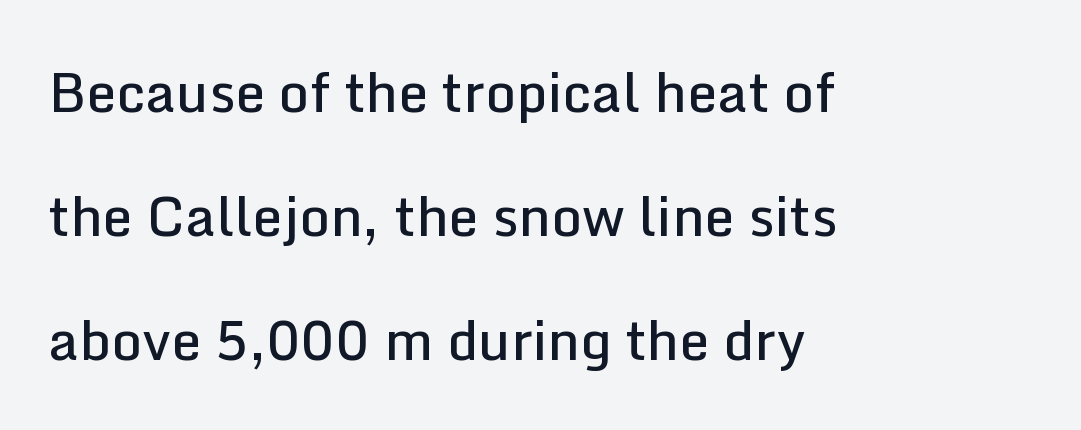
Q: Is the text bold? A: Semi-bold.
Q: Is the text italic (slanted)? A: No, it is upright.
Q: Is the typeface a serif or a sans-serif typeface? A: Sans-serif.
Q: Is the text underlined? A: No.
Q: How is the paragraph aligned? A: Left-aligned.
Q: Is the spacing between letters normal or unusually wide? A: Normal.
Q: Is the spacing between lines tight, normal or loose? A: Loose.
Q: Width (condensed, normal, or wide)? A: Normal.
Q: Stroke contrast? A: Low.
Q: x-height? A: Medium.
Q: Monospaced? A: No.
